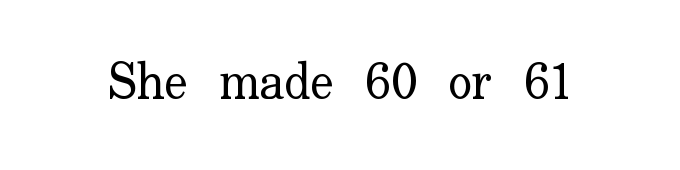
{"serif": "yes", "italic": "no", "bold": "no", "weight": "regular", "width": "normal", "stroke_contrast": "low", "x_height": "small", "monospaced": "no", "underline": "no", "letter_spacing": "normal", "letter_spacing_em": 0.0, "glyph_px": 50}
